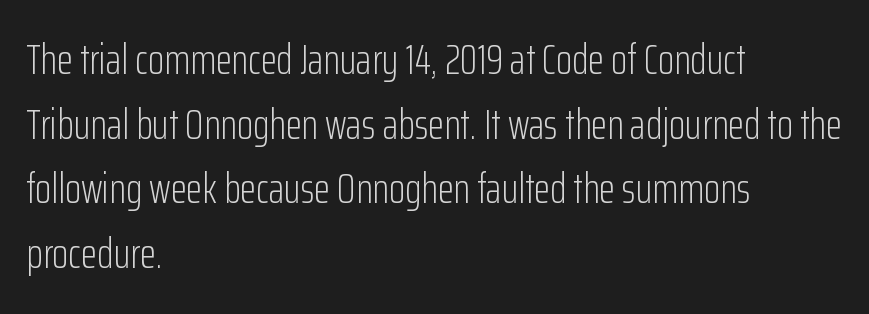
{"serif": "no", "italic": "no", "bold": "no", "weight": "light", "width": "condensed", "stroke_contrast": "low", "x_height": "medium", "monospaced": "no", "underline": "no", "align": "left", "line_spacing": "normal", "line_spacing_ratio": 1.54, "letter_spacing": "normal", "letter_spacing_em": 0.0, "glyph_px": 42}
